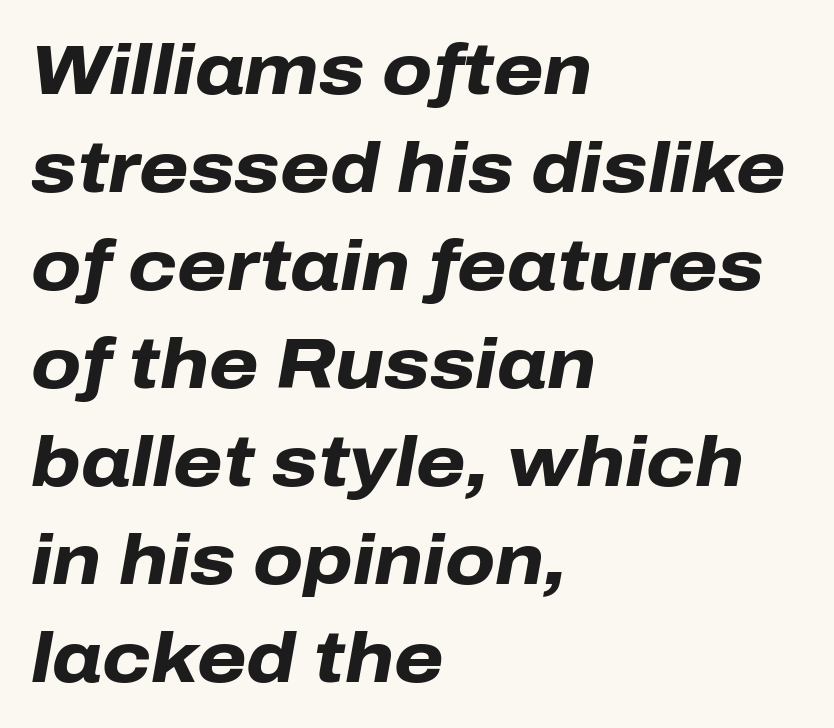
These lines are rendered in a variable-pitch font. Line beginnings align vertically; line endings do not. Between one letter and the next there's only the usual sliver of space. The baseline area is clear. Summary of vertical rhythm: regular, with standard interline spacing. Tall strokes in this sample are angled rather than plumb.
